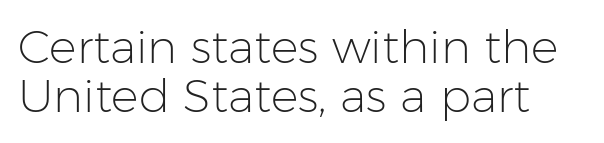
Spacing verdict: proportional, widths tailored to each character. Very little white space separates one row of letters from the next. Check where the strokes stop: nothing finishes them off — pure sans. The strokes carry an ordinary text weight at most.
